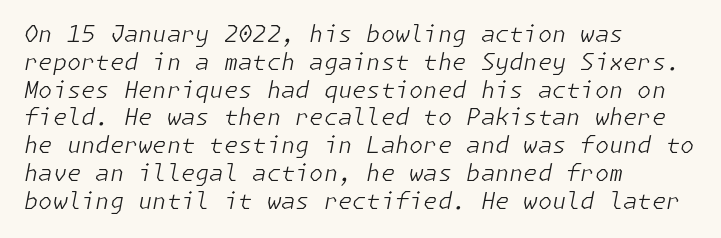
{"italic": "yes", "lean": "right", "slant_degrees": 11, "bold": "no", "underline": "no", "align": "left", "line_spacing_ratio": 1.21, "letter_spacing": "normal", "letter_spacing_em": 0.0, "glyph_px": 23}
